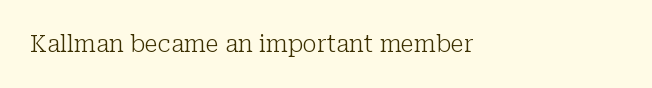
{"italic": "no", "bold": "no", "underline": "no", "align": "left", "letter_spacing": "normal", "letter_spacing_em": 0.0, "glyph_px": 23}
